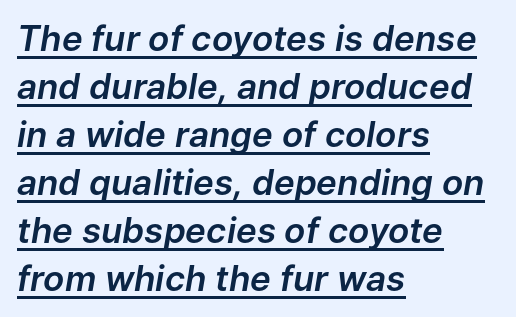
The image shows 35 px text type, italic (leaning right); set left-aligned, normal line spacing (1.37x), normal letter spacing, underlined; low stroke contrast and a medium x-height.
